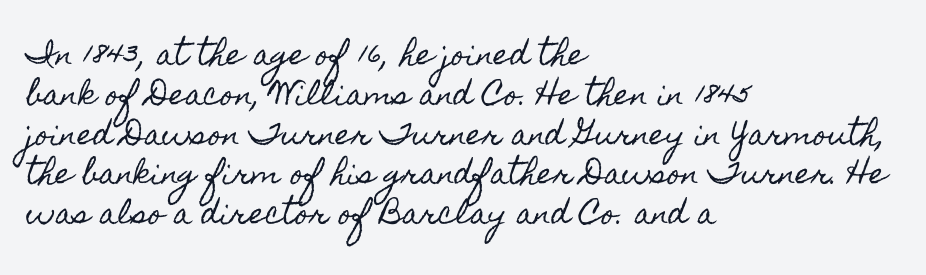
{"width": "condensed", "x_height": "small", "monospaced": "no", "underline": "no", "align": "left", "line_spacing": "normal", "line_spacing_ratio": 1.42, "letter_spacing": "normal", "letter_spacing_em": 0.0, "glyph_px": 28}
